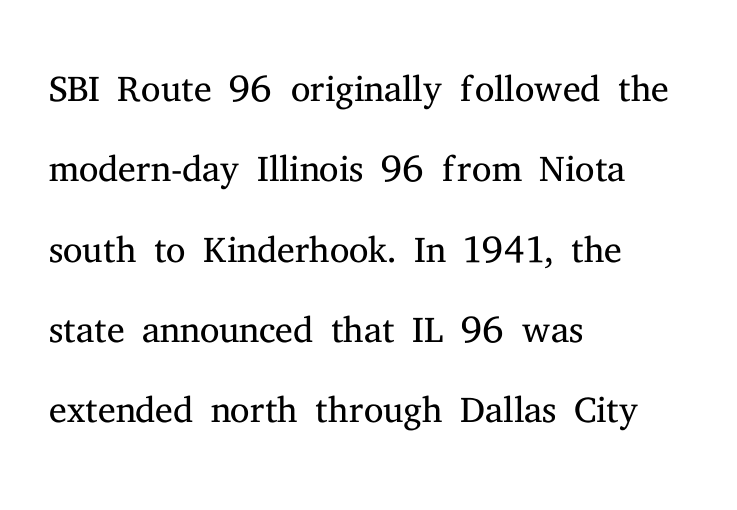
The image shows 55 px light serif type, upright; set left-aligned, normal line spacing (1.46x), normal letter spacing, not underlined; medium stroke contrast and a medium x-height.
